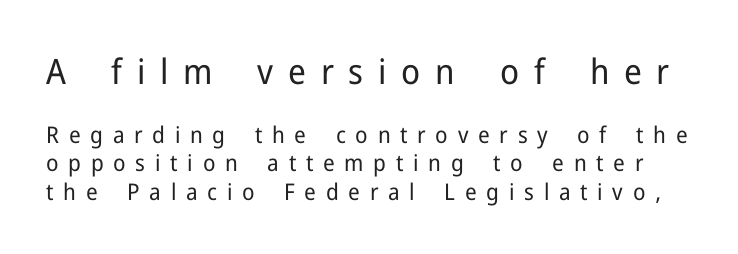
{"serif": "no", "italic": "no", "bold": "no", "weight": "regular", "width": "normal", "stroke_contrast": "low", "x_height": "medium", "monospaced": "no", "underline": "no", "line_spacing": "normal", "line_spacing_ratio": 1.25, "letter_spacing": "wide", "letter_spacing_em": 0.42, "larger_block": "first", "size_ratio": 1.52, "glyph_px": 35}
